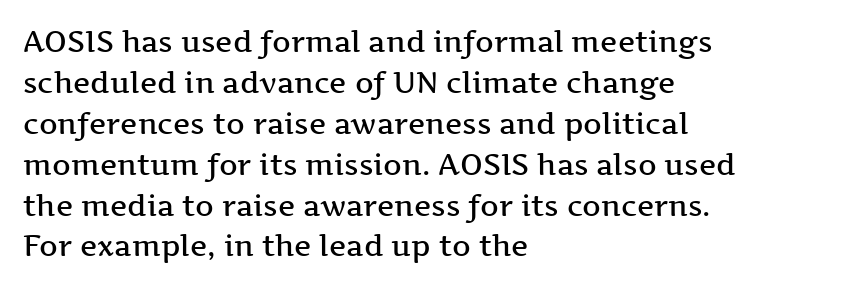
A semibold gives these letters moderate extra thickness, short of bold. This sample has the flowing, uneven cadence of proportional lettering. To sum up the face: it has serifs. This rendering uses left alignment, leaving the right contour irregular. Descender tails drop into unmarked territory.
